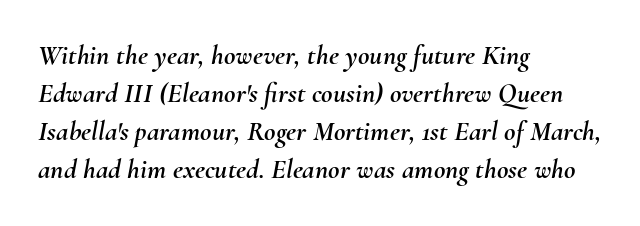
{"italic": "yes", "lean": "right", "slant_degrees": 10, "width": "normal", "stroke_contrast": "medium", "x_height": "small", "monospaced": "no", "underline": "no", "align": "left", "line_spacing": "normal", "line_spacing_ratio": 1.36, "letter_spacing": "normal", "letter_spacing_em": 0.0, "glyph_px": 28}
